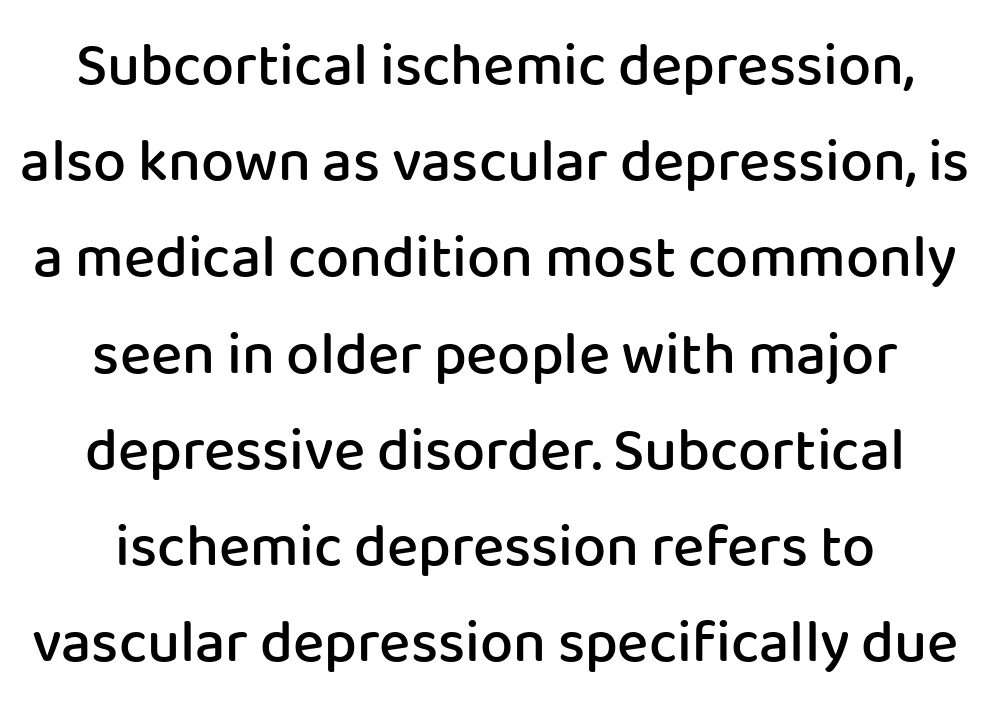
The image shows 59 px semibold sans-serif type, upright; set centered, normal line spacing (1.63x), normal letter spacing, not underlined; low stroke contrast and a medium x-height.
